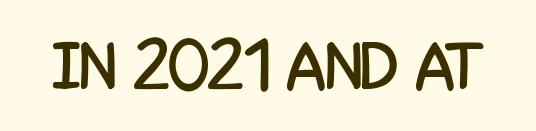
{"serif": "no", "italic": "no", "width": "condensed", "stroke_contrast": "low", "x_height": "large", "monospaced": "no", "underline": "no", "letter_spacing": "normal", "letter_spacing_em": 0.0, "glyph_px": 67}
